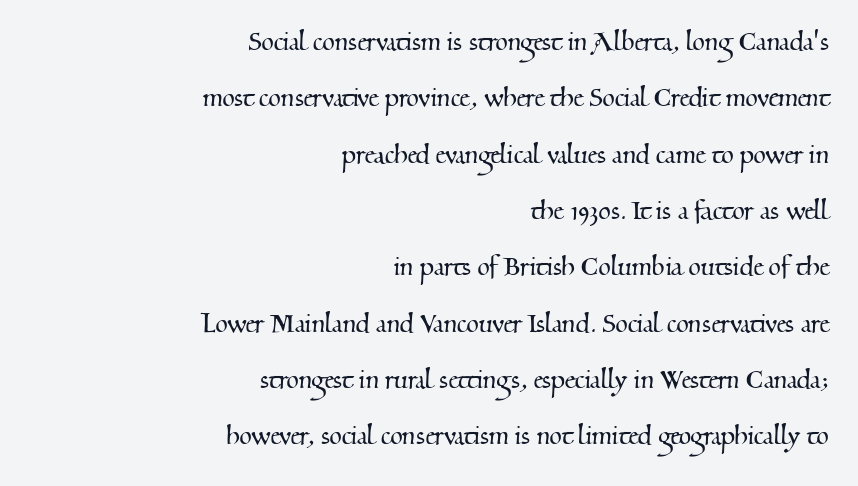
Q: Is the typeface a serif or a sans-serif typeface? A: Serif.
Q: Is the text underlined? A: No.
Q: How is the paragraph aligned? A: Right-aligned.
Q: Is the spacing between letters normal or unusually wide? A: Normal.
Q: Width (condensed, normal, or wide)? A: Normal.
Q: Stroke contrast? A: Medium.
Q: x-height? A: Small.
Q: Monospaced? A: No.
